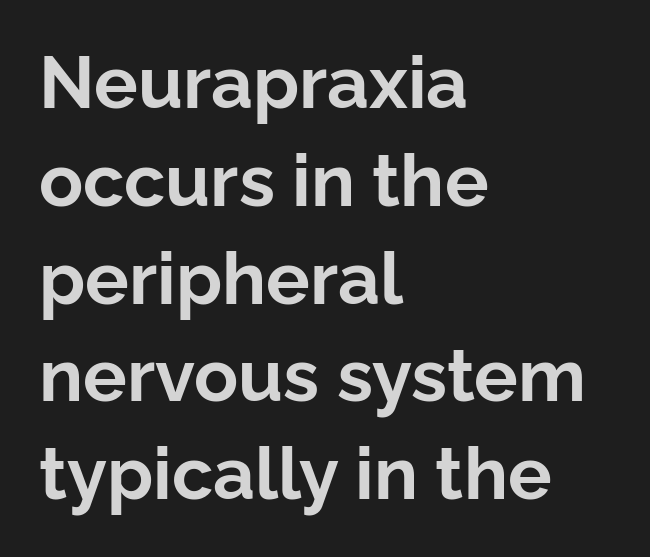
The glyphs in this specimen are sans serif. Notice how descenders clear the ascenders below comfortably — that's standard leading. The baseline area is clear. The passage shown has conventional tracking throughout. Proportional: the letters do not fall into vertical columns. Visually the block forms a straight wall on the left and a jagged coastline on the right.
